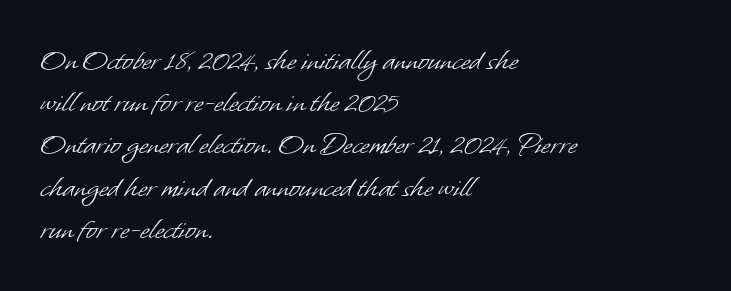
{"serif": "no", "bold": "no", "weight": "light", "width": "normal", "stroke_contrast": "low", "x_height": "small", "monospaced": "no", "underline": "no", "align": "left", "line_spacing": "normal", "line_spacing_ratio": 1.32, "letter_spacing": "normal", "letter_spacing_em": 0.0, "glyph_px": 32}
